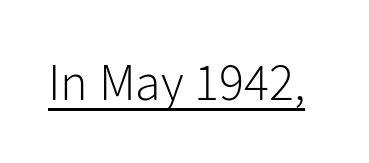
{"serif": "no", "italic": "no", "bold": "no", "weight": "light", "width": "normal", "stroke_contrast": "low", "x_height": "medium", "monospaced": "no", "underline": "yes", "letter_spacing": "normal", "letter_spacing_em": 0.0, "glyph_px": 52}
